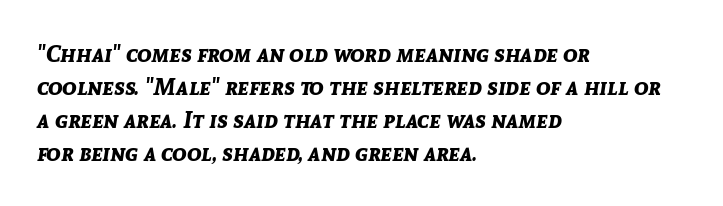
The image shows 24 px bold type, italic (leaning right); set left-aligned, normal line spacing (1.38x), normal letter spacing, not underlined.
